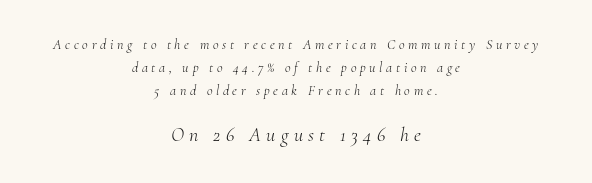
Q: Is the text bold? A: No.
Q: Is the text italic (slanted)? A: Yes, it leans right by about 10 degrees.
Q: Is the text underlined? A: No.
Q: How is the paragraph aligned? A: Centered.
Q: Is the spacing between letters normal or unusually wide? A: Unusually wide.
Q: Is the spacing between lines tight, normal or loose? A: Normal.
Q: Which block of text is set in a larger size, the first (top) or the second (bottom)? A: The second (bottom) one.
